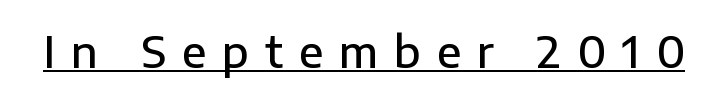
The glyphs are accompanied by a horizontal stroke just below them. These lines are composed in type without serifs. Tall strokes in this sample are plumb rather than angled. The rendering inserts visible extra space after every character. Moderately thickened strokes mark this as semibold type.
